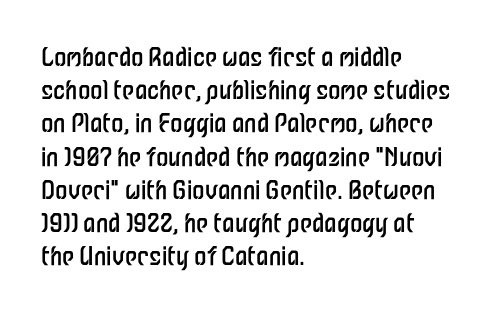
{"italic": "no", "bold": "no", "underline": "no", "align": "left", "line_spacing": "normal", "line_spacing_ratio": 1.33, "letter_spacing": "normal", "letter_spacing_em": 0.0, "glyph_px": 25}
